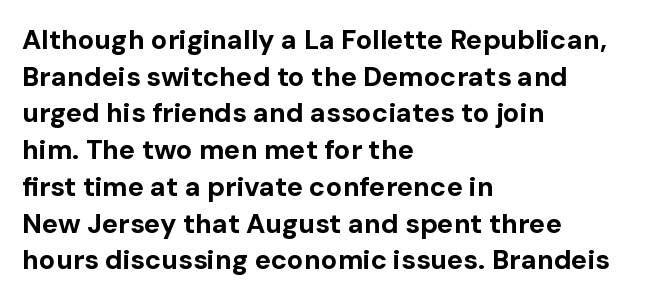
The image shows 27 px bold type, upright; set left-aligned, normal line spacing (1.36x), normal letter spacing, not underlined.
